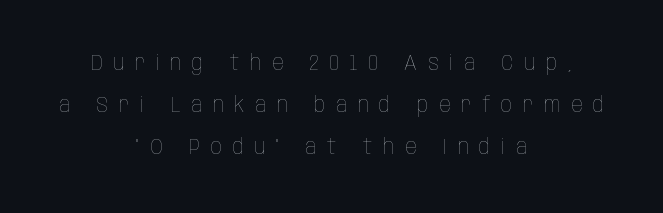
You could only call the tracking loose — the letters float apart. Notice the wide empty band between every row — that's loose leading. The font is comparable to plain body text, perhaps lighter. Check under the words: just untouched page. Reading down the block, each line starts at a different indent, mirrored at its end.
